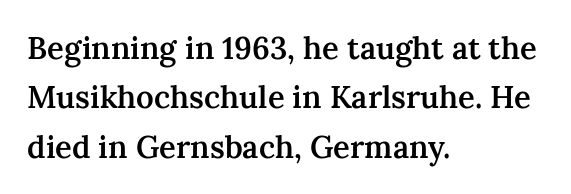
Q: Is the text bold? A: Semi-bold.
Q: Is the text italic (slanted)? A: No, it is upright.
Q: Is the typeface a serif or a sans-serif typeface? A: Serif.
Q: Is the text underlined? A: No.
Q: How is the paragraph aligned? A: Left-aligned.
Q: Is the spacing between letters normal or unusually wide? A: Normal.
Q: Is the spacing between lines tight, normal or loose? A: Normal.
Q: Width (condensed, normal, or wide)? A: Normal.
Q: Stroke contrast? A: Medium.
Q: x-height? A: Medium.
Q: Monospaced? A: No.
